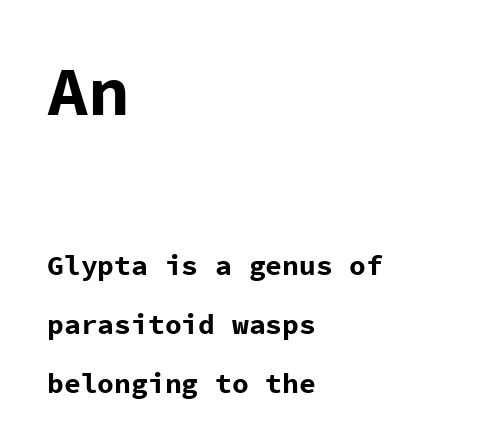
Size contrast runs from large at the top to small at the bottom. The passage shown is typeset with a sans-serif family. These lines are rendered in a fixed-pitch font. Italic: no, the glyphs are upright roman. Is the block centered? No — it sits flush against the left margin. You'd pick this weight for a headline — it's a proper bold.
